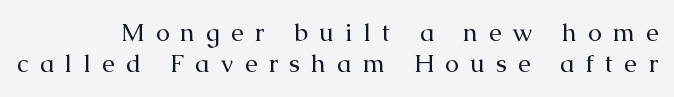
The compositor pushed each line to the right boundary. When letters stand straight like this, we call the style roman or upright. The letterforms stand isolated, each surrounded by extra space. Is the type heavy? It reads as light-to-regular instead. A bare baseline throughout the passage. These lines sit exactly where default settings would place them.
